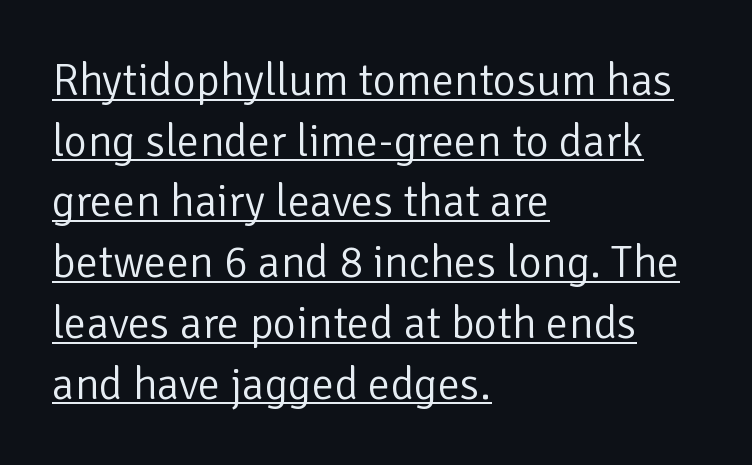
No heavy texture on the line: the type isn't bold. Nope, no serifs anywhere on these letters. Every row of glyphs begins at an identical x-position on the left. Between one letter and the next there's only the usual sliver of space. Think of a printed novel: that variable character pitch is what you see here.
